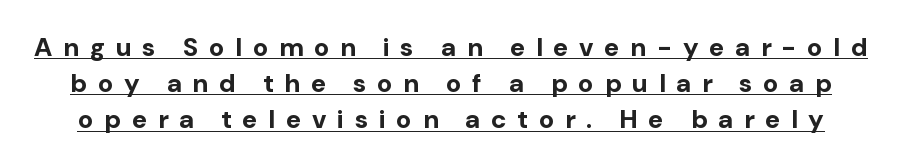
The image shows 26 px bold type, upright; set normal line spacing (1.39x), unusually wide letter spacing (+0.41 em), underlined.
